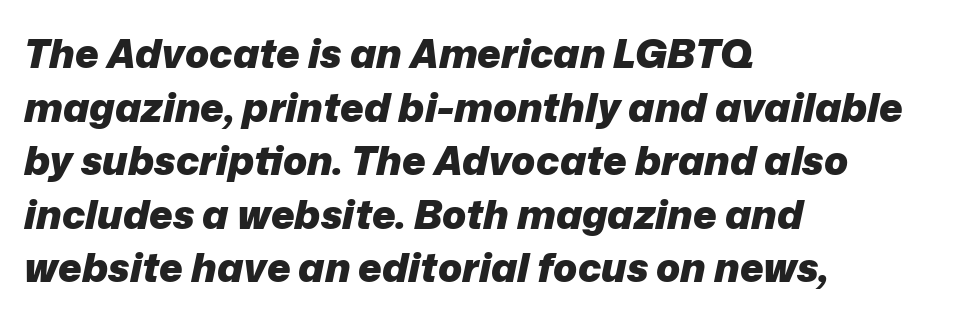
Each glyph is drawn with heavy, bold strokes. Short and long lines alike share a common starting point at left. What's the leading like? Ordinary, nothing unusual. Only glyphs here, with clear space below each row. The face used here is proportionally spaced, like ordinary book or web type.
